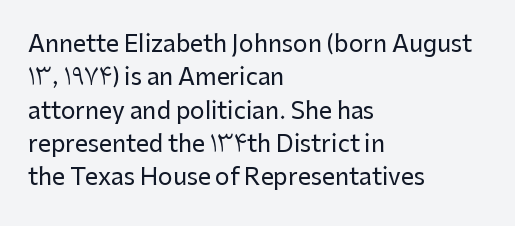
The rendering uses a moderate line-height, typical for paragraphs. These lines were composed using upright roman letters. The gaps between neighbouring characters are ordinary and unremarkable. Has an underline been added? It has not. Line starts are locked; line ends wander.
